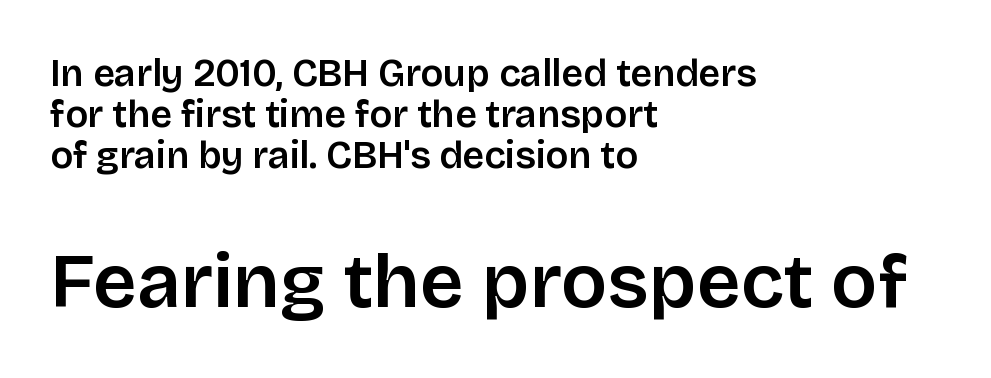
{"serif": "no", "italic": "no", "width": "normal", "stroke_contrast": "low", "x_height": "large", "monospaced": "no", "underline": "no", "align": "left", "line_spacing": "tight", "line_spacing_ratio": 1.08, "letter_spacing": "normal", "letter_spacing_em": 0.0, "larger_block": "second", "size_ratio": 2.03, "glyph_px": 77}
